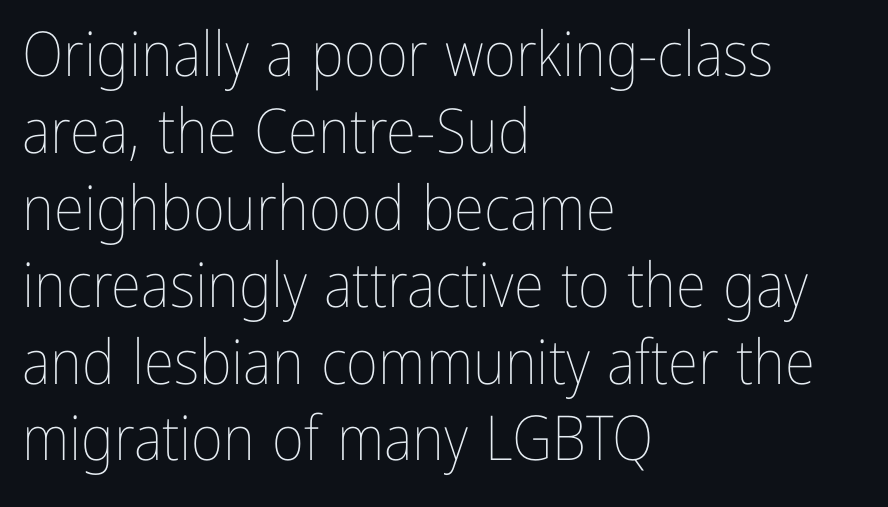
Q: Is the text bold? A: No.
Q: Is the text italic (slanted)? A: No, it is upright.
Q: Is the text underlined? A: No.
Q: How is the paragraph aligned? A: Left-aligned.
Q: Is the spacing between letters normal or unusually wide? A: Normal.
Q: Width (condensed, normal, or wide)? A: Condensed.
Q: Stroke contrast? A: Low.
Q: x-height? A: Medium.
Q: Monospaced? A: No.
